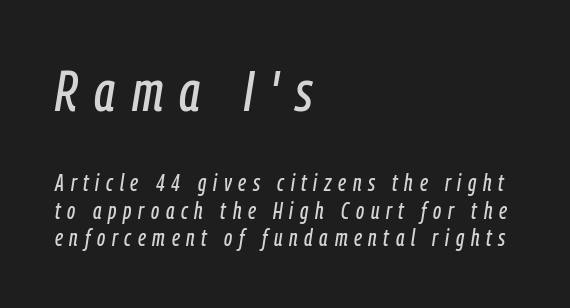
There is plenty of visible air inserted between adjacent glyphs. Rule under the text: the space is simply empty. Leftover space on each line is placed entirely after the last word. Looks like regular typesetting: each glyph gets only the width it needs.
